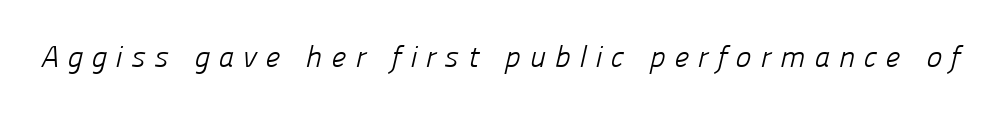
{"serif": "no", "bold": "no", "weight": "light", "width": "normal", "stroke_contrast": "low", "x_height": "medium", "monospaced": "no", "underline": "no", "letter_spacing": "wide", "letter_spacing_em": 0.29, "glyph_px": 30}
